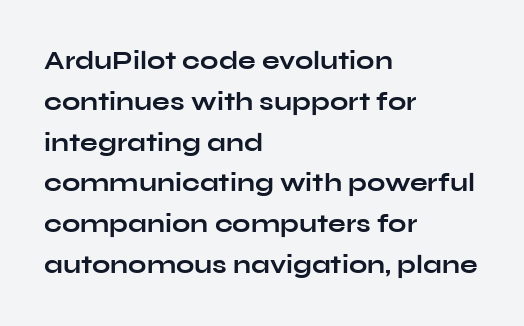
{"italic": "no", "bold": "yes", "underline": "no", "align": "left", "line_spacing": "normal", "line_spacing_ratio": 1.57, "letter_spacing": "normal", "letter_spacing_em": 0.0, "glyph_px": 26}
